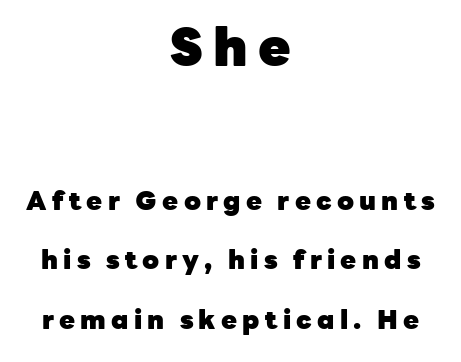
{"serif": "no", "italic": "no", "bold": "yes", "weight": "heavy", "width": "normal", "stroke_contrast": "low", "x_height": "medium", "monospaced": "no", "underline": "no", "align": "center", "line_spacing": "loose", "line_spacing_ratio": 2.29, "letter_spacing": "wide", "letter_spacing_em": 0.2, "larger_block": "first", "size_ratio": 2.04, "glyph_px": 53}
